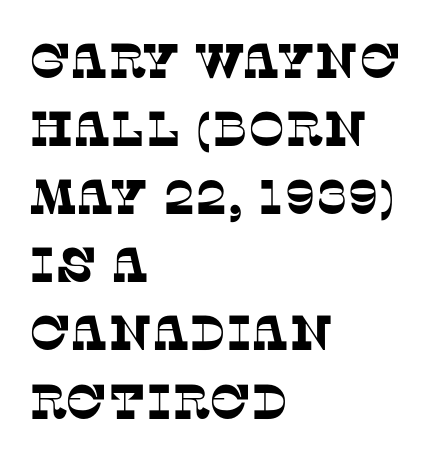
The rendering keeps characters at their native spacing. The face used here is seriffed, in the tradition of book romans. Vertically, the passage feels balanced, rows spaced as you'd expect. A typesetter would call this proportional, since set widths differ per character.
